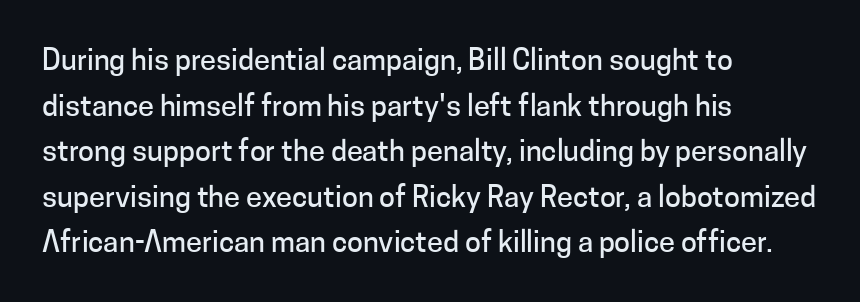
Q: Is the text italic (slanted)? A: No, it is upright.
Q: Is the typeface a serif or a sans-serif typeface? A: Sans-serif.
Q: Is the text underlined? A: No.
Q: How is the paragraph aligned? A: Left-aligned.
Q: Is the spacing between letters normal or unusually wide? A: Normal.
Q: Is the spacing between lines tight, normal or loose? A: Normal.
Q: Width (condensed, normal, or wide)? A: Normal.
Q: Stroke contrast? A: Low.
Q: x-height? A: Medium.
Q: Monospaced? A: No.
